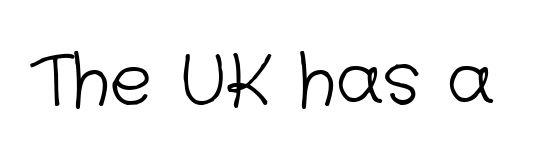
Q: Is the text bold? A: No.
Q: Is the typeface a serif or a sans-serif typeface? A: Sans-serif.
Q: Is the text underlined? A: No.
Q: Is the spacing between letters normal or unusually wide? A: Normal.
Q: Width (condensed, normal, or wide)? A: Normal.
Q: Stroke contrast? A: Low.
Q: x-height? A: Medium.
Q: Monospaced? A: No.
